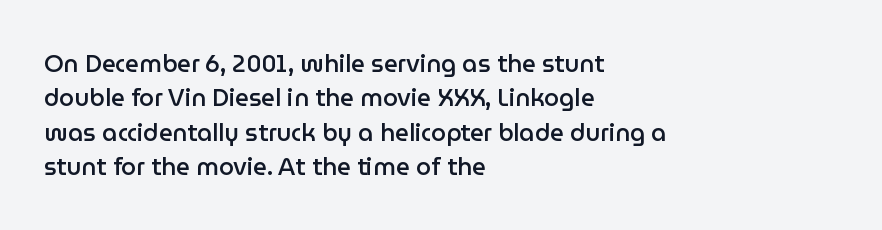
Q: Is the text bold? A: Semi-bold.
Q: Is the text italic (slanted)? A: No, it is upright.
Q: Is the text underlined? A: No.
Q: How is the paragraph aligned? A: Left-aligned.
Q: Is the spacing between letters normal or unusually wide? A: Normal.
Q: Is the spacing between lines tight, normal or loose? A: Normal.
